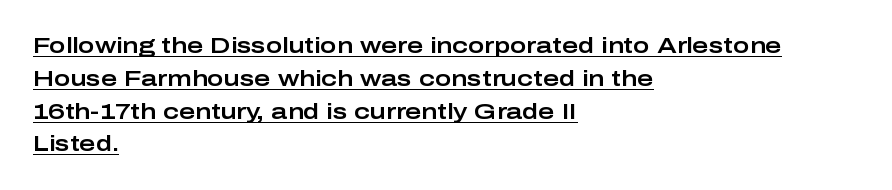
Each word holds together tightly as a unit, with standard inter-letter gaps. Somebody hit Ctrl+U on this one — the words are underlined. Is there any slant? The stems are plumb. Reading down the column, the eye jumps a familiar distance to each next line. Leftover space on each line is placed entirely after the last word.
